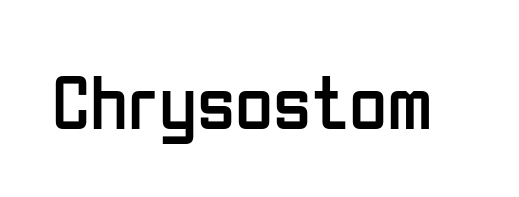
The image shows 78 px regular-weight, condensed sans-serif type, upright; set normal letter spacing, not underlined; low stroke contrast and a medium x-height.
